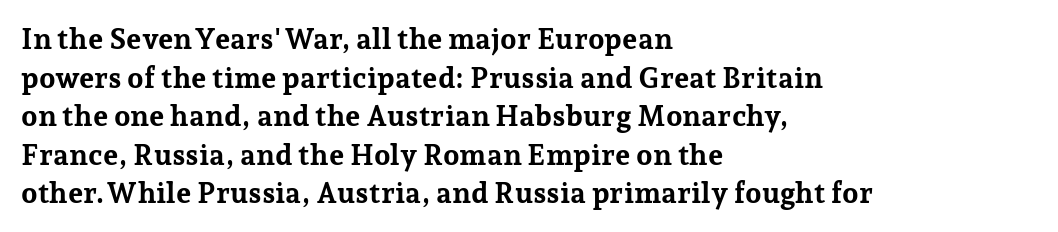
It's the straight-up-and-down kind of type. A student would call this left alignment; a typographer would say flush left, rag right. Each word holds together tightly as a unit, with standard inter-letter gaps. Heavy-handed strokes throughout: this text is bold. Regular leading. Decoration check: the copy has no underline.
